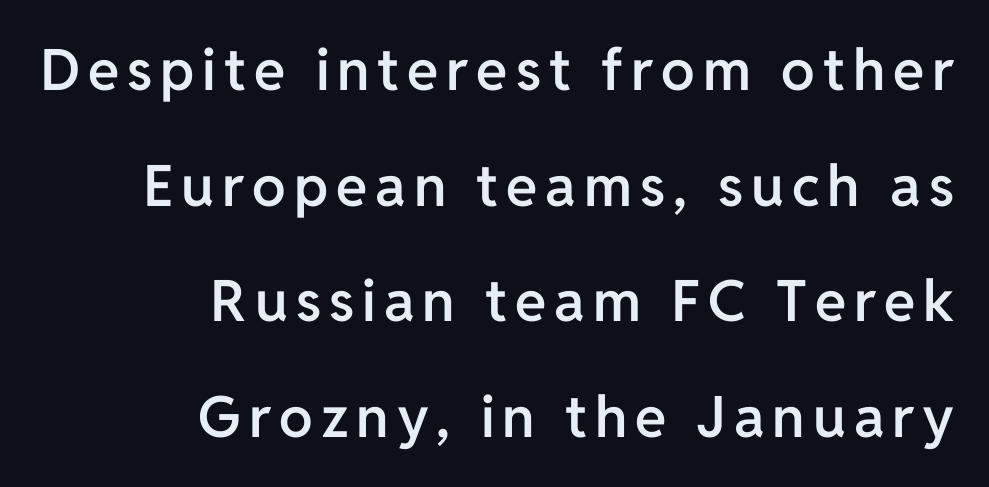
The image shows 57 px semibold sans-serif type, upright; set right-aligned, loose line spacing (2.03x), not underlined; low stroke contrast and a medium x-height.
